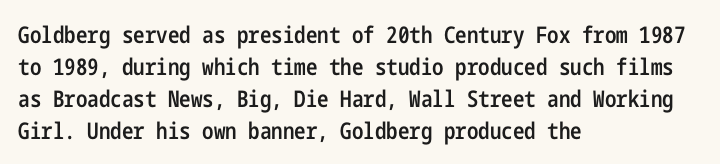
Q: Is the text bold? A: Semi-bold.
Q: Is the text italic (slanted)? A: No, it is upright.
Q: Is the text underlined? A: No.
Q: How is the paragraph aligned? A: Left-aligned.
Q: Is the spacing between letters normal or unusually wide? A: Normal.
Q: Is the spacing between lines tight, normal or loose? A: Normal.
